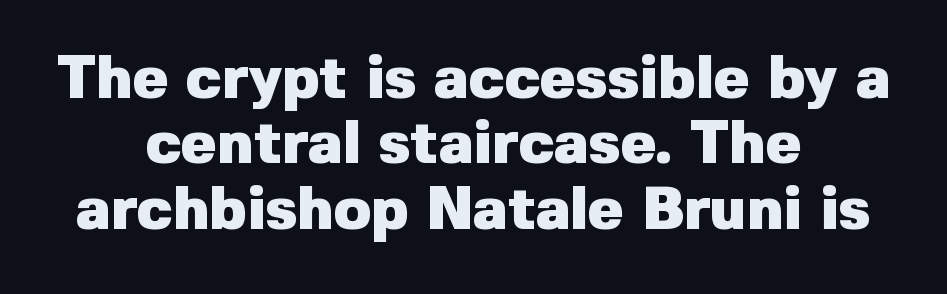
The image shows 60 px heavy sans-serif type, upright; set centered, tight line spacing (1.09x), normal letter spacing, not underlined; low stroke contrast and a medium x-height.
